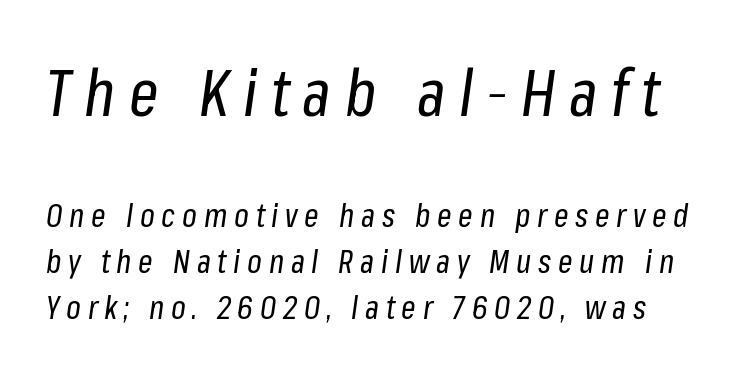
Notice how the stems are inclined rather than vertical — that's the hallmark of italics. The cut favours lightness, reaching ordinary text weight at its darkest. The letterforms stand isolated, each surrounded by extra space. The earlier block is typeset at a bigger size than the later block.
